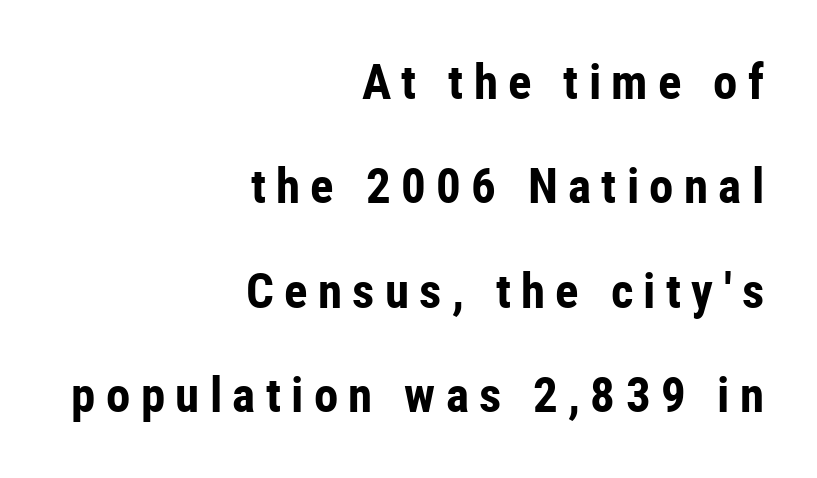
The image shows 49 px bold, condensed sans-serif type, upright; set right-aligned, loose line spacing (2.13x), unusually wide letter spacing (+0.21 em), not underlined; low stroke contrast and a medium x-height.
